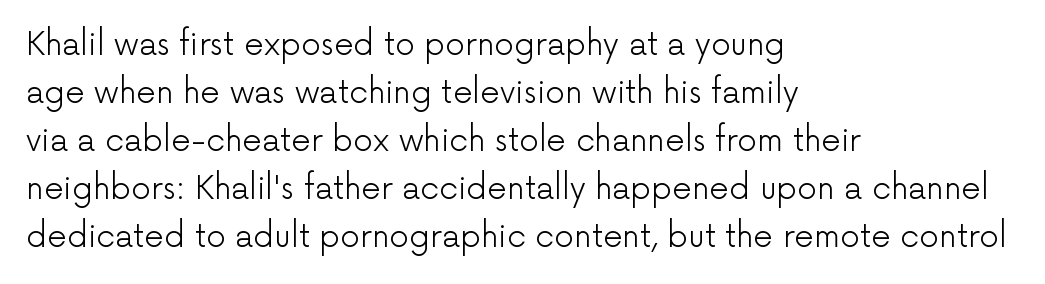
Posture: straight, roman, zero tilt. Is this a heavy cut? Hardly; it is regular or lighter. The passage shown is not underscored anywhere. The rows are spaced the way most documents space them. Spacing verdict: proportional, widths tailored to each character. How are the letters spaced? Ordinarily, with no added tracking.
